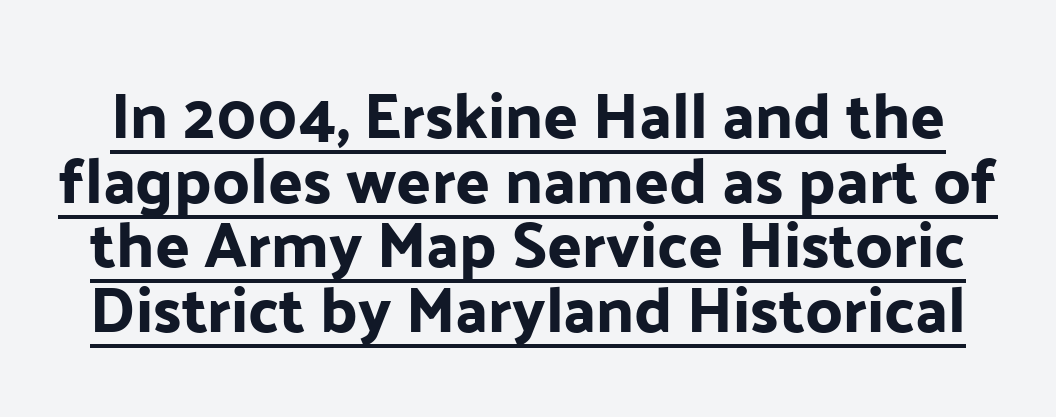
Compared with typical body copy, the letter spacing here is the same. Caption: lettering with a line underneath. The passage shown is typed in a proportional face where columns would drift. Rows of type sit shoulder to shoulder in the vertical direction. Unlike a traditional serif, this face leaves its strokes unadorned.
